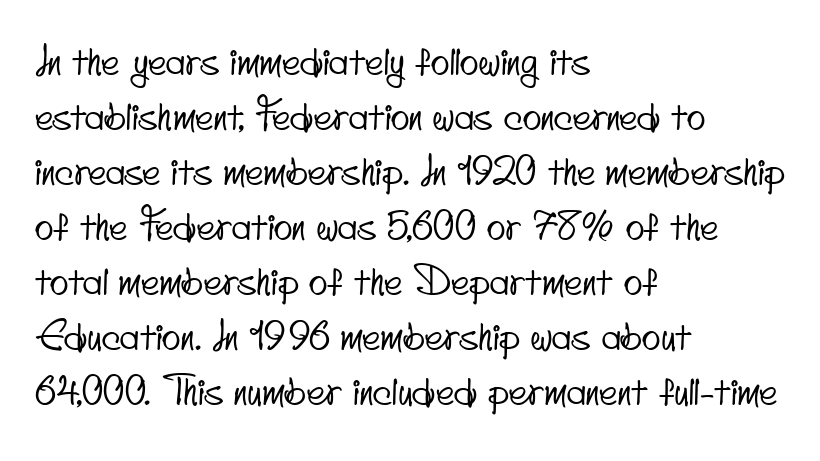
The image shows 39 px condensed sans-serif type; set left-aligned, normal line spacing (1.41x), normal letter spacing, not underlined; low stroke contrast and a small x-height.
